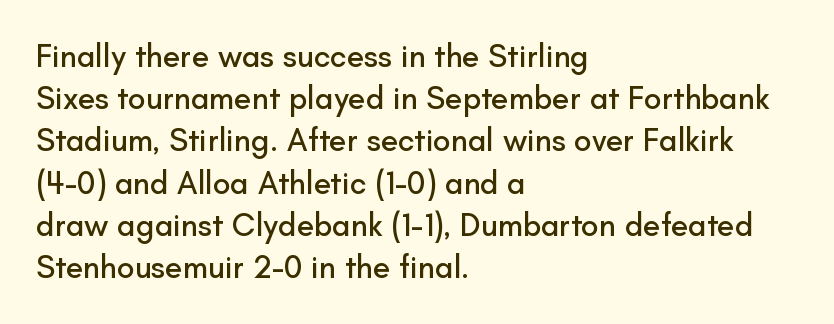
Q: Is the text italic (slanted)? A: No, it is upright.
Q: Is the typeface a serif or a sans-serif typeface? A: Sans-serif.
Q: Is the text underlined? A: No.
Q: How is the paragraph aligned? A: Left-aligned.
Q: Is the spacing between letters normal or unusually wide? A: Normal.
Q: Is the spacing between lines tight, normal or loose? A: Normal.
Q: Width (condensed, normal, or wide)? A: Normal.
Q: Stroke contrast? A: Low.
Q: x-height? A: Small.
Q: Monospaced? A: No.
